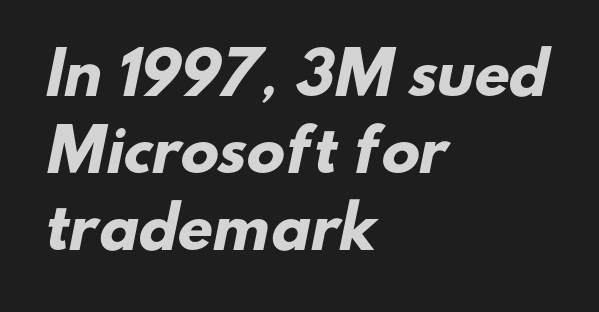
Compared with typical paragraphs, the rows here are spaced about the same. The lines in this sample share a left origin and differ only in where they stop. Lines of text with bare space underneath. Look at the bottom of the vertical strokes: they stop flat, with no serifs. You could not count columns in this text — the font is proportionally spaced. The font is running at its bold setting.
